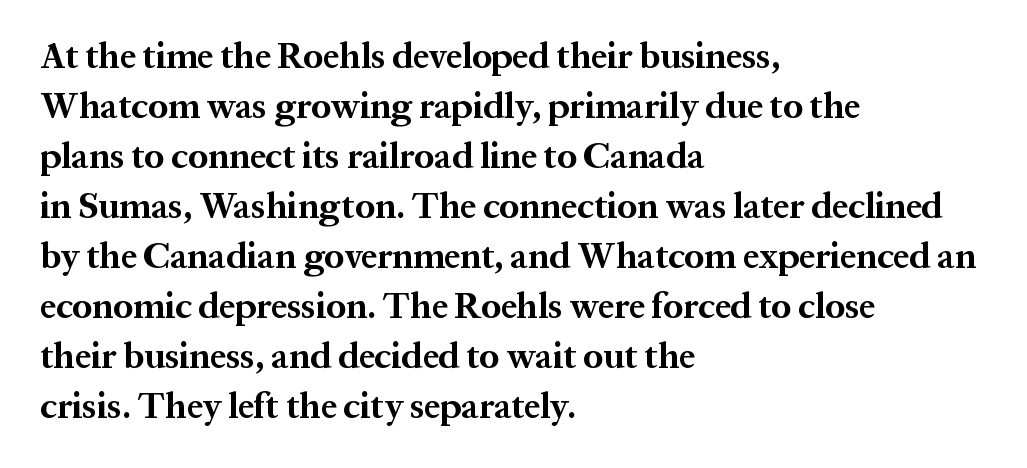
The image shows 36 px bold serif type, upright; set left-aligned, normal line spacing (1.39x), normal letter spacing, not underlined; medium stroke contrast and a medium x-height.
